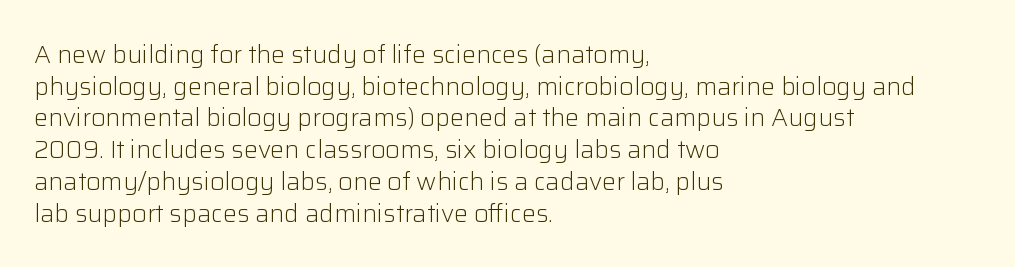
{"italic": "no", "bold": "no", "underline": "no", "align": "left", "line_spacing": "normal", "line_spacing_ratio": 1.27, "letter_spacing": "normal", "letter_spacing_em": 0.0, "glyph_px": 25}
